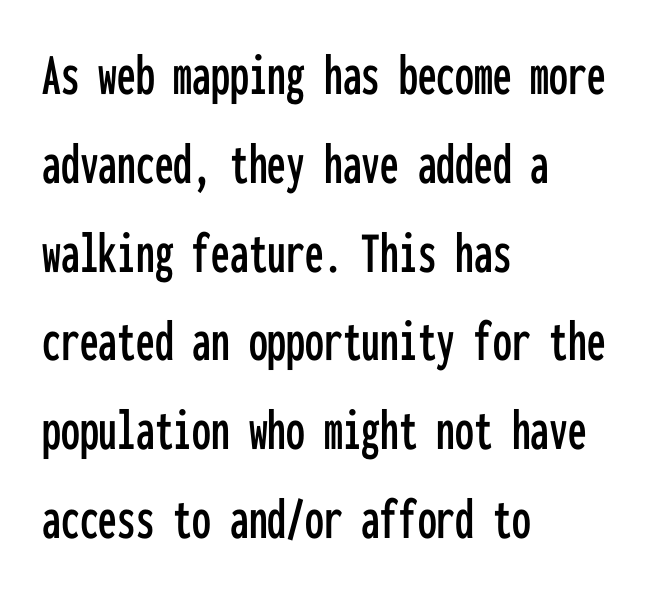
Q: Is the text italic (slanted)? A: No, it is upright.
Q: Is the typeface a serif or a sans-serif typeface? A: Sans-serif.
Q: Is the text underlined? A: No.
Q: How is the paragraph aligned? A: Left-aligned.
Q: Is the spacing between letters normal or unusually wide? A: Normal.
Q: Is the spacing between lines tight, normal or loose? A: Normal.
Q: Width (condensed, normal, or wide)? A: Condensed.
Q: Stroke contrast? A: Low.
Q: x-height? A: Medium.
Q: Monospaced? A: Yes.
